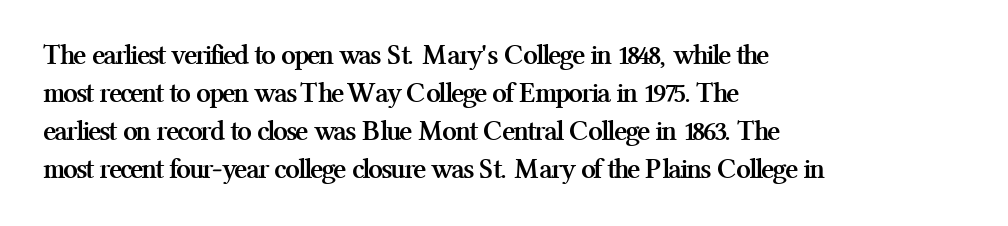
Q: Is the text bold? A: Yes.
Q: Is the text italic (slanted)? A: No, it is upright.
Q: Is the typeface a serif or a sans-serif typeface? A: Serif.
Q: Is the text underlined? A: No.
Q: How is the paragraph aligned? A: Left-aligned.
Q: Is the spacing between letters normal or unusually wide? A: Normal.
Q: Is the spacing between lines tight, normal or loose? A: Normal.
Q: Width (condensed, normal, or wide)? A: Normal.
Q: Stroke contrast? A: Medium.
Q: x-height? A: Medium.
Q: Monospaced? A: No.
